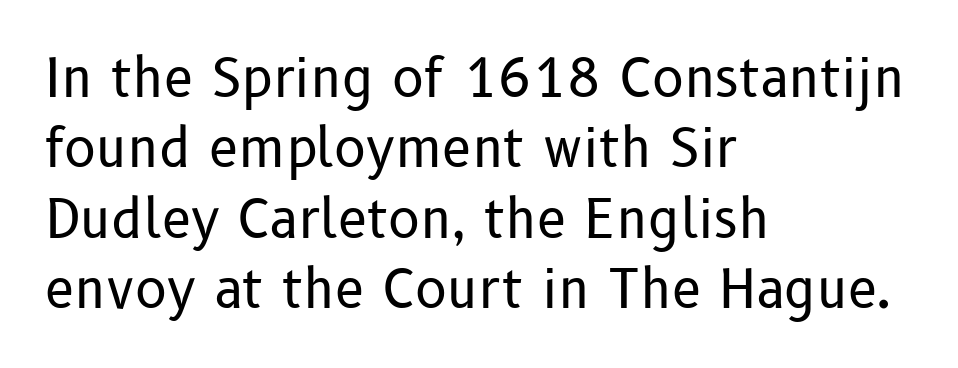
Reading down the block, your eye returns to a fixed left position each line. The lettering stays uniformly vertical, giving the passage a roman look. Font category for this specimen: sans-serif. Evenly set lines give the paragraph a standard silhouette. The specimen omits any rule beneath the text block's lines.
